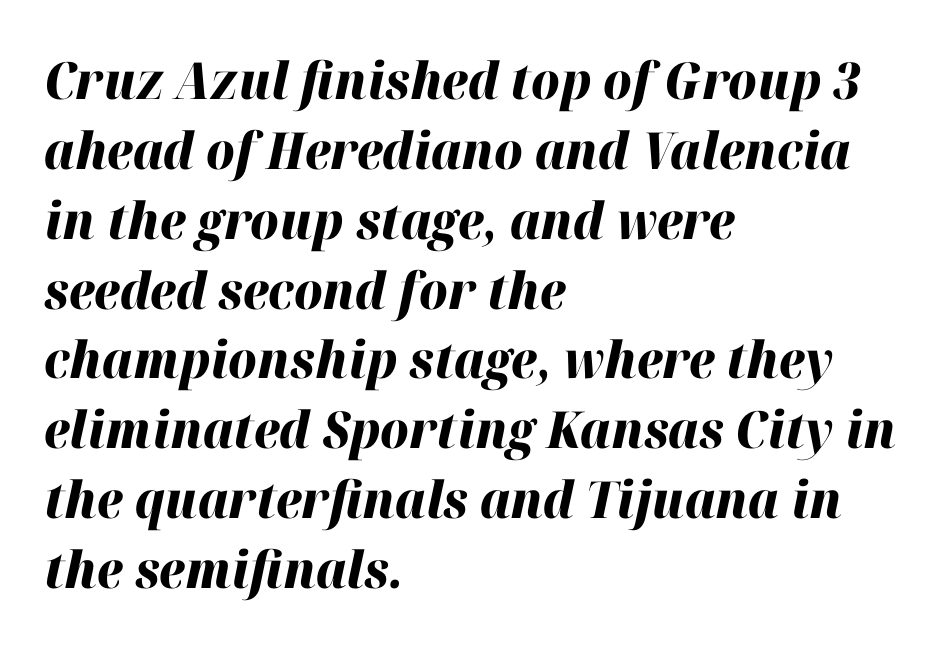
The image shows 51 px heavy type, italic (leaning right); set left-aligned, normal line spacing (1.37x), normal letter spacing, not underlined; high stroke contrast and a medium x-height.
